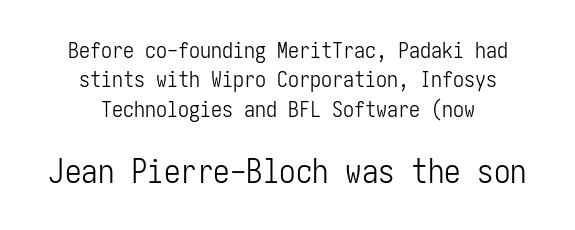
Designer's note — italics off, roman on. Typesetter's note — lower block bumped up in size, upper block left smaller. Nobody touched the tracking dial on this one. This sample uses a sans-serif face. The lines are quadded center. On a weight scale, this lands at 450 or below.
